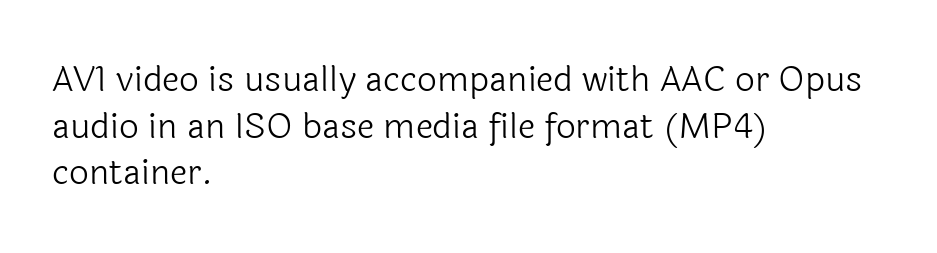
The image shows 35 px light sans-serif type, upright; set left-aligned, normal line spacing (1.33x), normal letter spacing, not underlined; a medium x-height.
